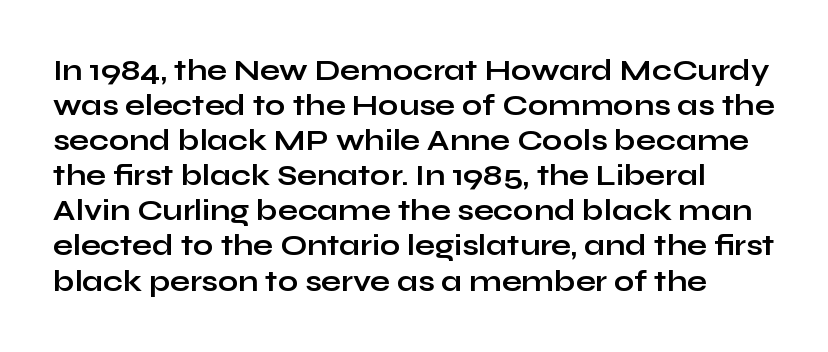
Here the designer chose a conventional face with non-uniform glyph widths. The words here are not underlined. You could call the tracking neutral — neither tight nor loose. The characters look thick and weighty, a clear bold.
